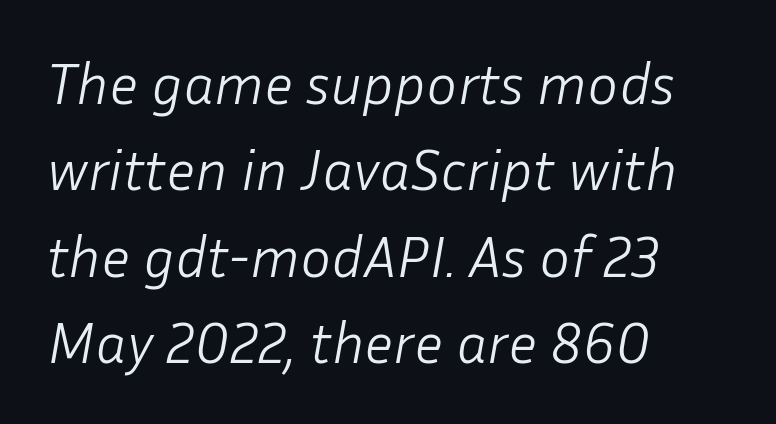
{"italic": "yes", "lean": "right", "slant_degrees": 10, "bold": "no", "weight": "light", "width": "normal", "stroke_contrast": "low", "x_height": "medium", "monospaced": "no", "underline": "no", "align": "left", "line_spacing": "normal", "line_spacing_ratio": 1.49, "letter_spacing": "normal", "letter_spacing_em": 0.0, "glyph_px": 58}
